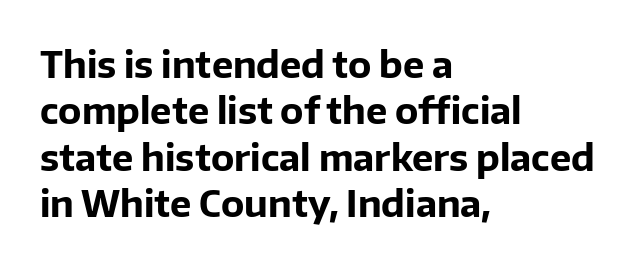
Q: Is the text bold? A: Yes.
Q: Is the text italic (slanted)? A: No, it is upright.
Q: Is the typeface a serif or a sans-serif typeface? A: Sans-serif.
Q: Is the text underlined? A: No.
Q: How is the paragraph aligned? A: Left-aligned.
Q: Is the spacing between letters normal or unusually wide? A: Normal.
Q: Is the spacing between lines tight, normal or loose? A: Normal.
Q: Width (condensed, normal, or wide)? A: Normal.
Q: Stroke contrast? A: Low.
Q: x-height? A: Medium.
Q: Monospaced? A: No.
